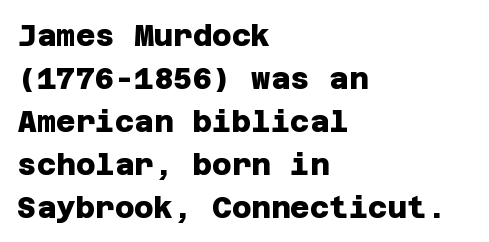
The image shows 30 px heavy sans-serif type; set left-aligned, normal line spacing (1.43x), normal letter spacing, not underlined; low stroke contrast and a large x-height.
